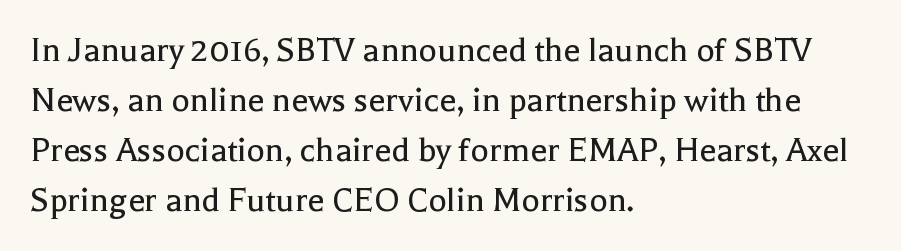
Type style note: has serifs. Short note: letters normally spaced. Glance below the letters and you will spot only blank space. The leading is moderate, giving the passage an even texture. Which margin do the lines hug? The left one — the right edge is uneven. Ascenders rise straight up at ninety degrees.
